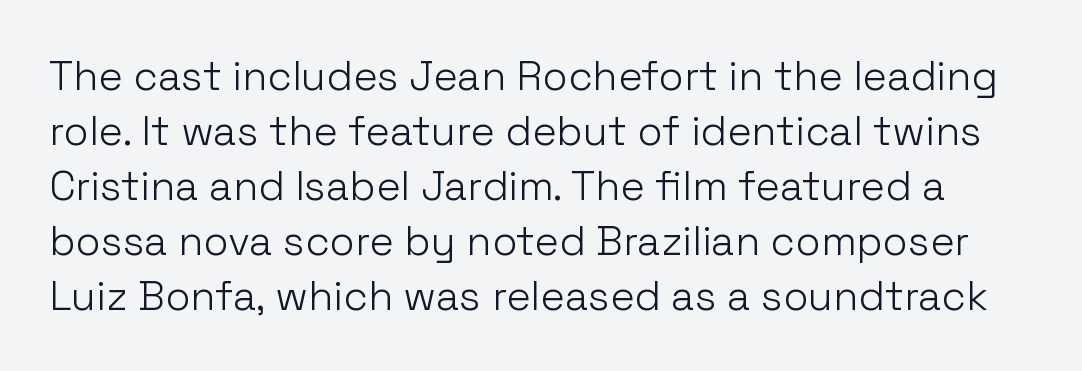
I'd call this a sans setting — the letters go barefoot. Do the characters align in a grid? No, the font is proportional. Heft: none added — not bold. The space beneath each line is pristine and unruled. Regarding leading, the lines here are spaced in the standard way.
